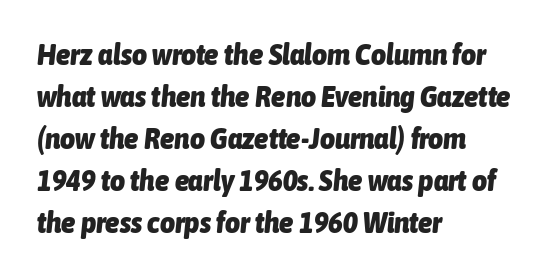
Think of a printed novel: that variable character pitch is what you see here. The space directly below the letters is spotless. Alignment: flush left. Summary of weight: heavy, a full bold. The letters sit at their default tracking, neither squeezed nor spread.
